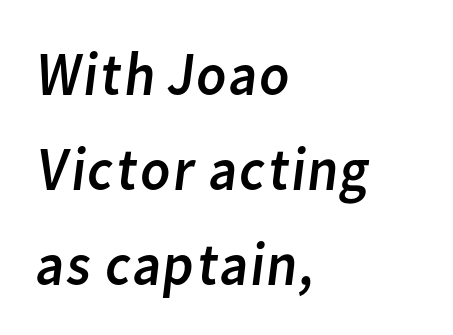
Q: Is the text bold? A: No.
Q: Is the typeface a serif or a sans-serif typeface? A: Sans-serif.
Q: Is the text underlined? A: No.
Q: How is the paragraph aligned? A: Left-aligned.
Q: Is the spacing between letters normal or unusually wide? A: Normal.
Q: Is the spacing between lines tight, normal or loose? A: Normal.
Q: Width (condensed, normal, or wide)? A: Normal.
Q: Stroke contrast? A: Low.
Q: x-height? A: Medium.
Q: Monospaced? A: No.
